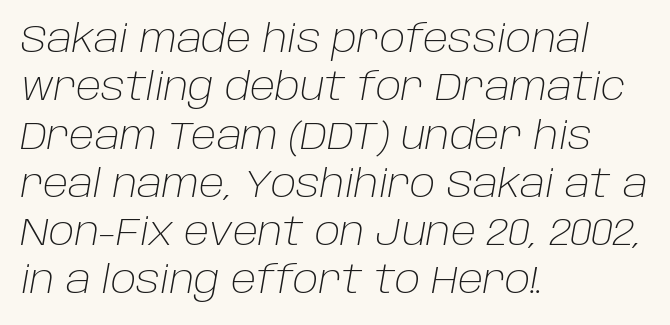
Weight: regular or lighter. Reading down the column, the eye jumps a familiar distance to each next line. Casual observation: everything's shoved over to the left. Quick note: italic. Characters follow at the spacing the type designer built in.
